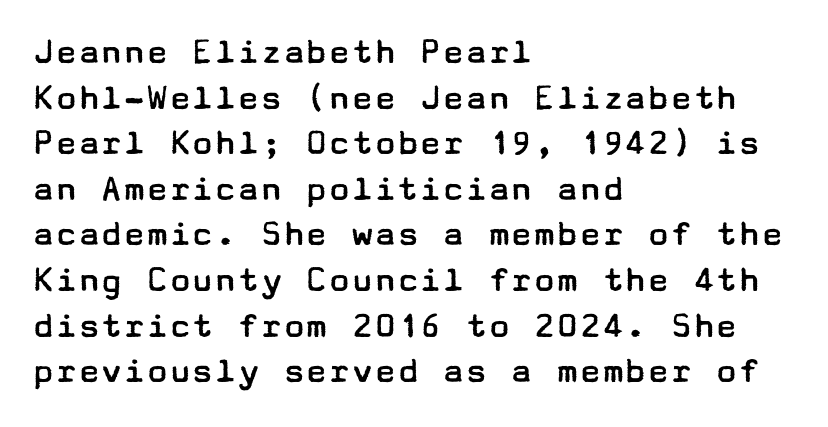
The image shows 38 px regular-weight, wide sans-serif type, upright; set left-aligned, line spacing 1.2x, normal letter spacing, not underlined; low stroke contrast and a medium x-height.
